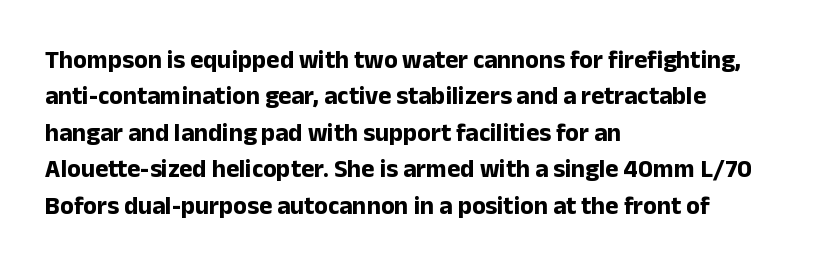
Q: Is the text bold? A: Yes.
Q: Is the text italic (slanted)? A: No, it is upright.
Q: Is the text underlined? A: No.
Q: How is the paragraph aligned? A: Left-aligned.
Q: Is the spacing between letters normal or unusually wide? A: Normal.
Q: Is the spacing between lines tight, normal or loose? A: Normal.
